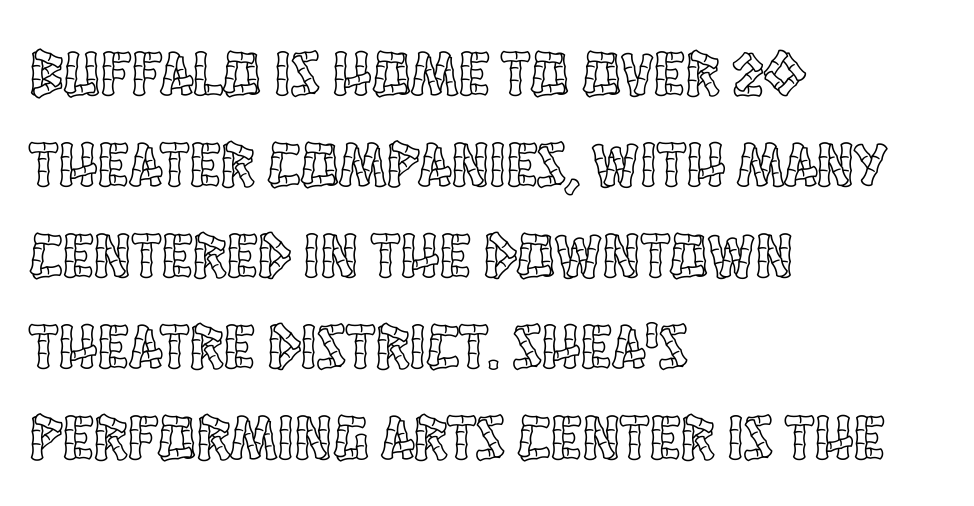
The image shows 64 px condensed type, upright; set left-aligned, normal line spacing (1.42x), normal letter spacing, not underlined; a large x-height.
